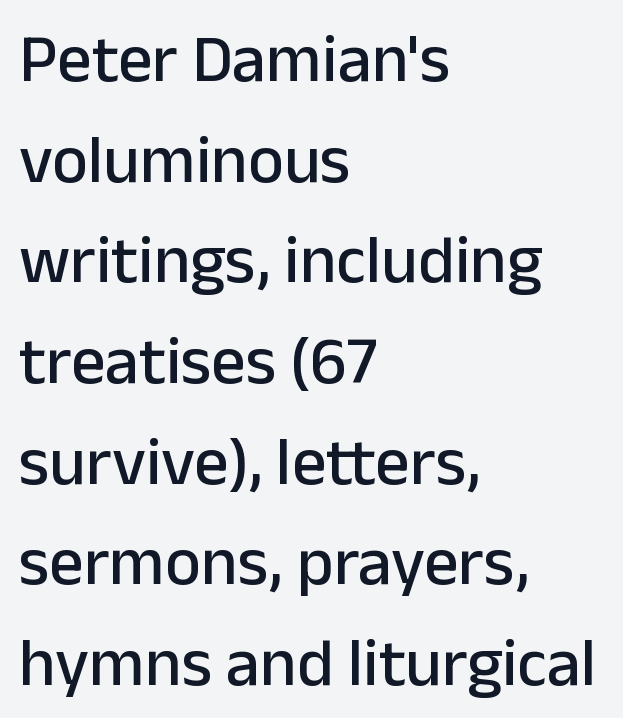
Here the designer chose a conventional face with non-uniform glyph widths. Grotesque or geometric, the face here clearly has no serifs. These lines are set flush left with a ragged right edge. The typography opts for an upright posture over an oblique one.
